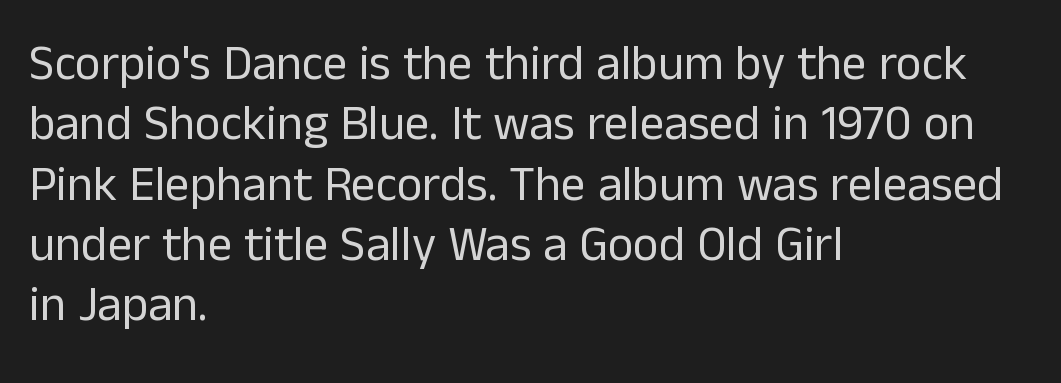
Check where the strokes stop: nothing finishes them off — pure sans. Ascenders rise straight up at ninety degrees. The letters look calm and open, with moderate or lighter stems. A clean baseline with only descenders dipping below it.
